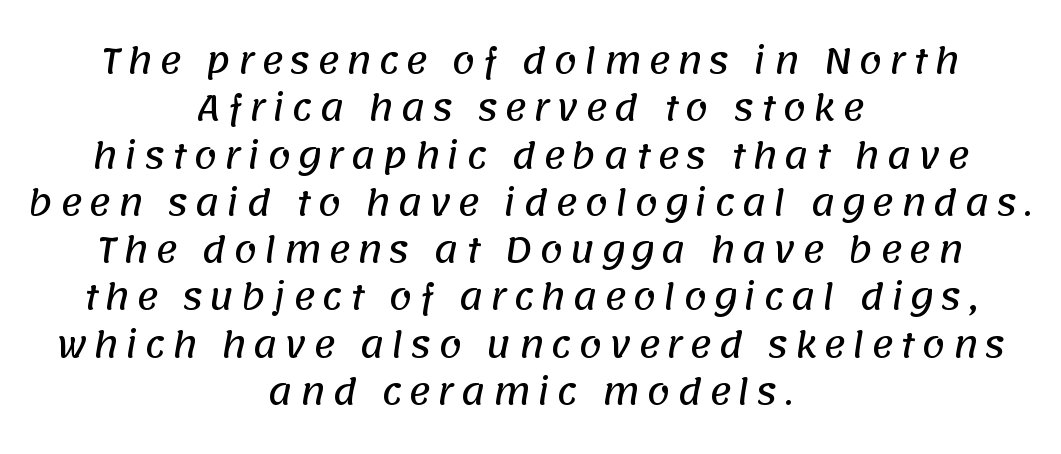
Nope, no serifs anywhere on these letters. Each row of text sits above clean, open space. The block of text has a typical density, with ordinary space between rows. Compared with a flush-left layout, this one balances lines on the center instead.
